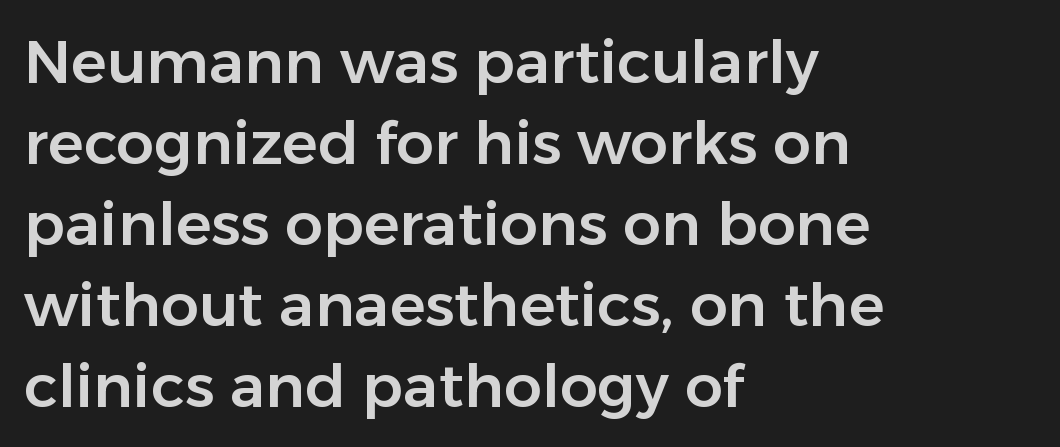
{"serif": "no", "italic": "no", "width": "normal", "stroke_contrast": "low", "x_height": "medium", "monospaced": "no", "underline": "no", "align": "left", "line_spacing": "normal", "line_spacing_ratio": 1.35, "letter_spacing": "normal", "letter_spacing_em": 0.0, "glyph_px": 60}
